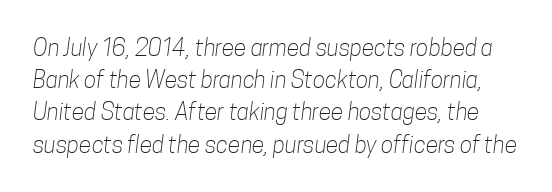
Q: Is the text bold? A: No.
Q: Is the text underlined? A: No.
Q: Is the spacing between letters normal or unusually wide? A: Normal.
Q: Is the spacing between lines tight, normal or loose? A: Normal.
